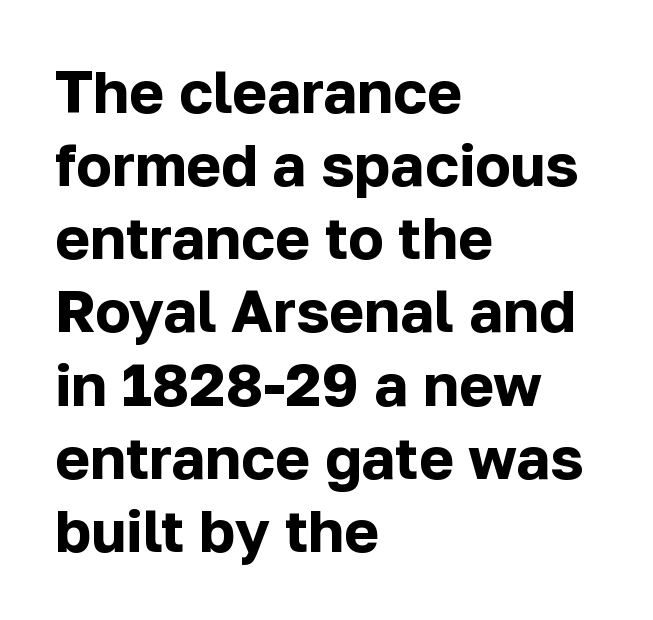
{"serif": "no", "italic": "no", "bold": "yes", "weight": "bold", "width": "normal", "stroke_contrast": "low", "x_height": "medium", "monospaced": "no", "underline": "no", "align": "left", "line_spacing_ratio": 1.24, "letter_spacing": "normal", "letter_spacing_em": 0.0, "glyph_px": 59}
